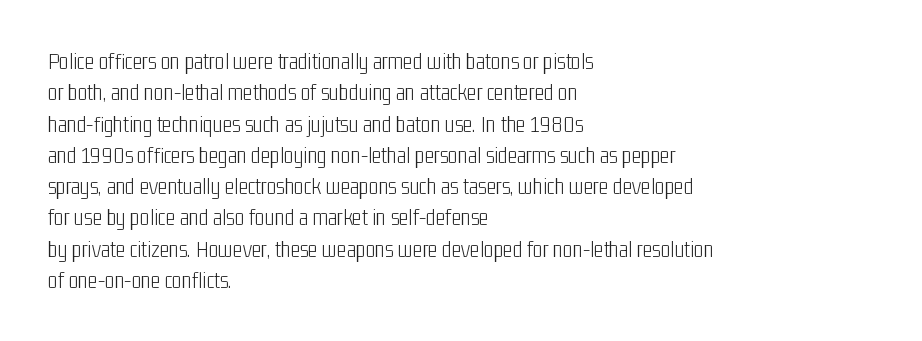
One glance says typical: line gaps are just what's usual. What stands out about the letter spacing? Nothing — it is the standard amount. This reads as an unemphasized weight, regular at the heaviest. The text block is weighted toward the left margin, trailing off unevenly rightward. Descender tails drop into unmarked territory. The specimen reads as upright at a glance.
